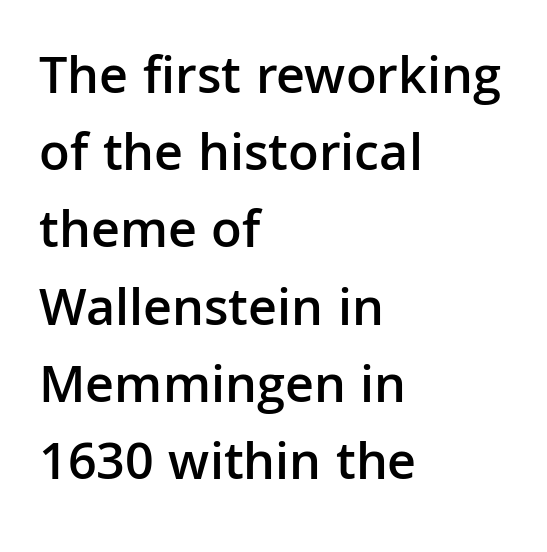
The image shows 54 px semibold sans-serif type, upright; set left-aligned, normal line spacing (1.43x), normal letter spacing, not underlined; low stroke contrast and a medium x-height.
